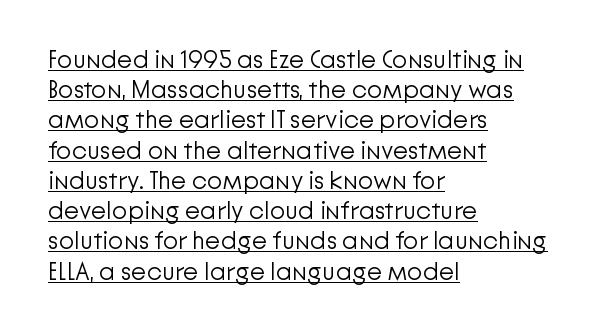
The image shows 25 px text type, upright; set left-aligned, line spacing 1.21x, normal letter spacing, underlined.
